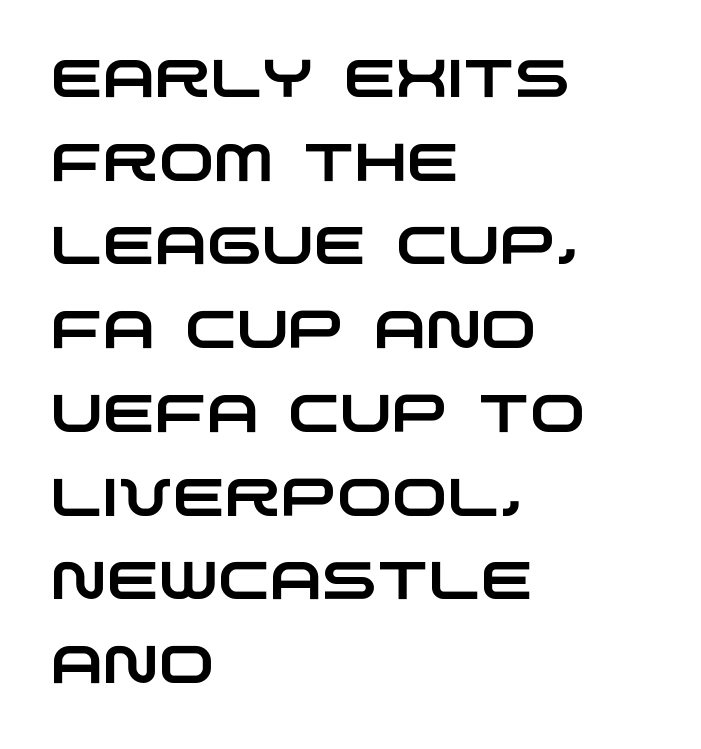
Q: Is the typeface a serif or a sans-serif typeface? A: Sans-serif.
Q: Is the text underlined? A: No.
Q: How is the paragraph aligned? A: Left-aligned.
Q: Is the spacing between letters normal or unusually wide? A: Normal.
Q: Is the spacing between lines tight, normal or loose? A: Normal.
Q: Width (condensed, normal, or wide)? A: Wide.
Q: Stroke contrast? A: Low.
Q: x-height? A: Large.
Q: Monospaced? A: No.
